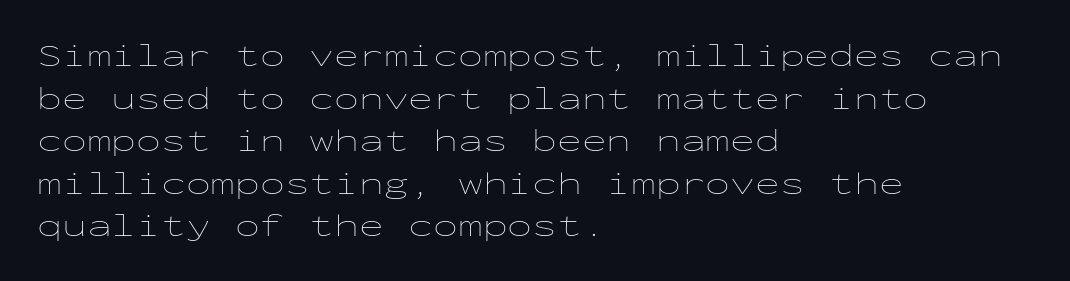
Q: Is the text bold? A: No.
Q: Is the text italic (slanted)? A: No, it is upright.
Q: Is the text underlined? A: No.
Q: How is the paragraph aligned? A: Left-aligned.
Q: Is the spacing between letters normal or unusually wide? A: Normal.
Q: Is the spacing between lines tight, normal or loose? A: Normal.
Q: Width (condensed, normal, or wide)? A: Wide.
Q: Stroke contrast? A: Low.
Q: x-height? A: Medium.
Q: Monospaced? A: Yes.
